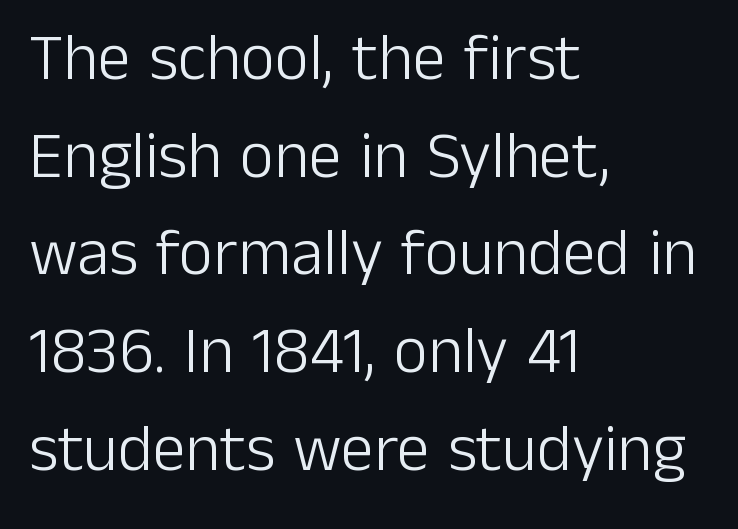
The image shows 66 px light sans-serif type, upright; set left-aligned, normal line spacing (1.48x), normal letter spacing, not underlined; low stroke contrast and a medium x-height.
